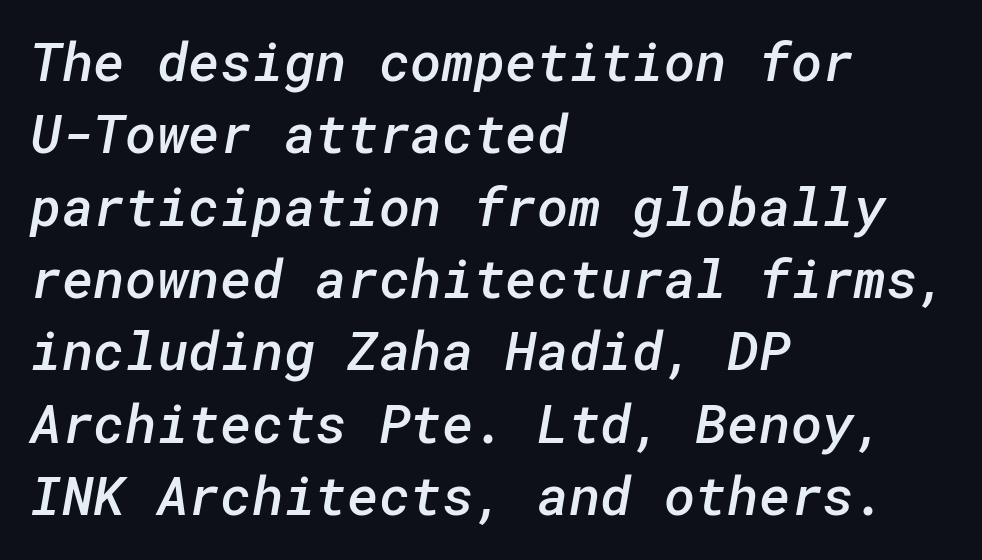
The image shows 54 px semibold sans-serif type; set left-aligned, normal line spacing (1.34x), normal letter spacing, not underlined; low stroke contrast and a medium x-height.
